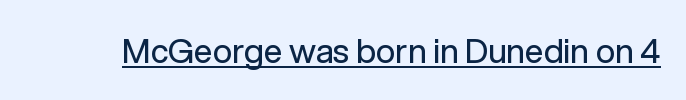
{"serif": "no", "italic": "no", "bold": "no", "weight": "regular", "width": "normal", "stroke_contrast": "low", "x_height": "medium", "monospaced": "no", "underline": "yes", "letter_spacing": "normal", "letter_spacing_em": 0.0, "glyph_px": 33}
